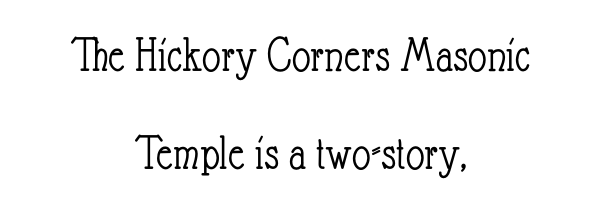
{"italic": "no", "bold": "no", "weight": "light", "width": "condensed", "stroke_contrast": "low", "x_height": "small", "monospaced": "no", "underline": "no", "align": "center", "line_spacing": "loose", "line_spacing_ratio": 1.93, "letter_spacing": "normal", "letter_spacing_em": 0.0, "glyph_px": 51}
